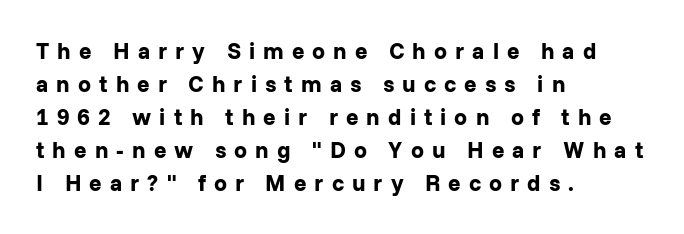
The image shows 23 px bold type, upright; set left-aligned, normal line spacing (1.44x), unusually wide letter spacing (+0.35 em), not underlined.
